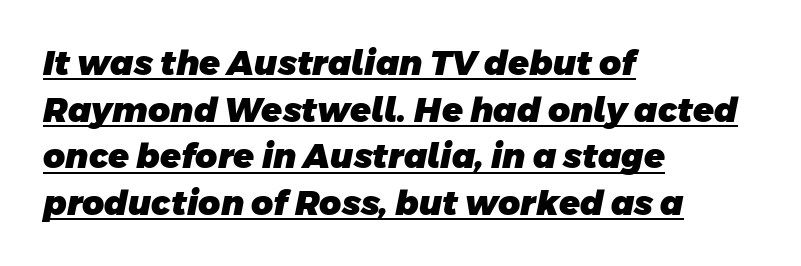
{"serif": "no", "bold": "yes", "weight": "heavy", "width": "normal", "stroke_contrast": "low", "x_height": "large", "monospaced": "no", "underline": "yes", "align": "left", "line_spacing": "normal", "line_spacing_ratio": 1.37, "letter_spacing": "normal", "letter_spacing_em": 0.0, "glyph_px": 34}
